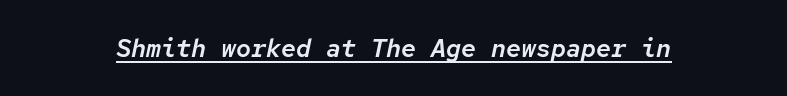
Q: Is the text italic (slanted)? A: Yes, it leans right by about 12 degrees.
Q: Is the text underlined? A: Yes.
Q: Is the spacing between letters normal or unusually wide? A: Normal.
